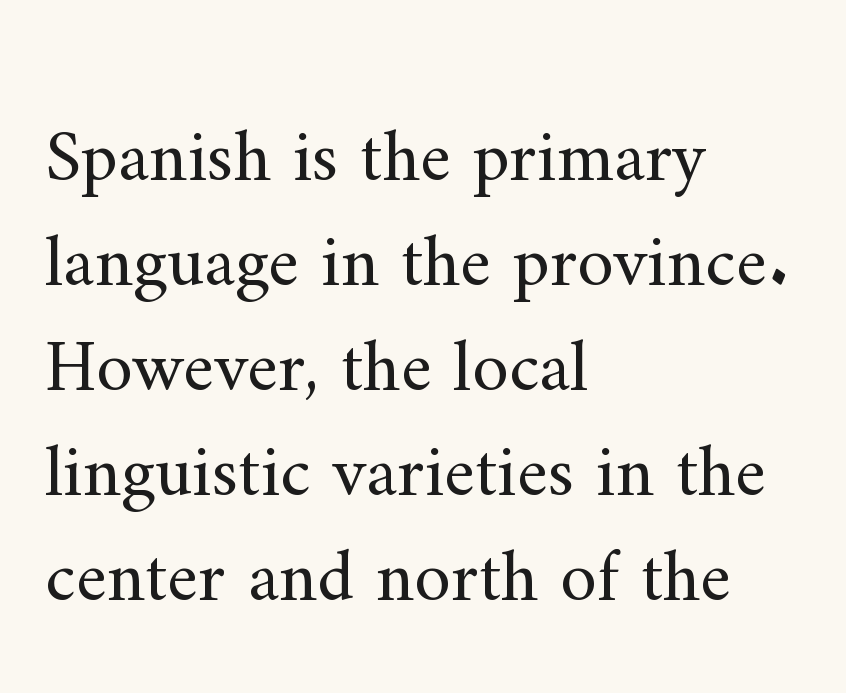
A quiet, ordinary-to-light weight characterises the typeface. The tracking reads as untouched default to a designer's eye. A typesetter would call this proportional, since set widths differ per character. The text was rendered using a seriffed face with decorative stroke endings. Regular leading.
